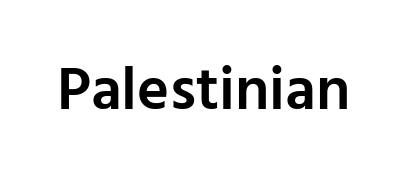
The image shows 61 px semibold sans-serif type, upright; set normal letter spacing, not underlined; low stroke contrast and a medium x-height.
